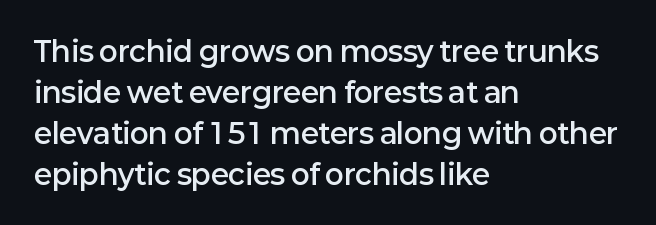
{"serif": "no", "italic": "no", "bold": "semi", "weight": "semibold", "width": "normal", "stroke_contrast": "low", "x_height": "medium", "monospaced": "no", "underline": "no", "align": "left", "line_spacing": "normal", "line_spacing_ratio": 1.46, "letter_spacing": "normal", "letter_spacing_em": 0.0, "glyph_px": 28}
